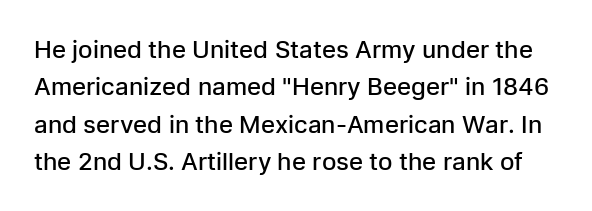
The letterforms sit shoulder to shoulder at normal distance. Underlining? Definitely not there. Posture: vertical. Compared with typical paragraphs, the rows here are spaced about the same.
